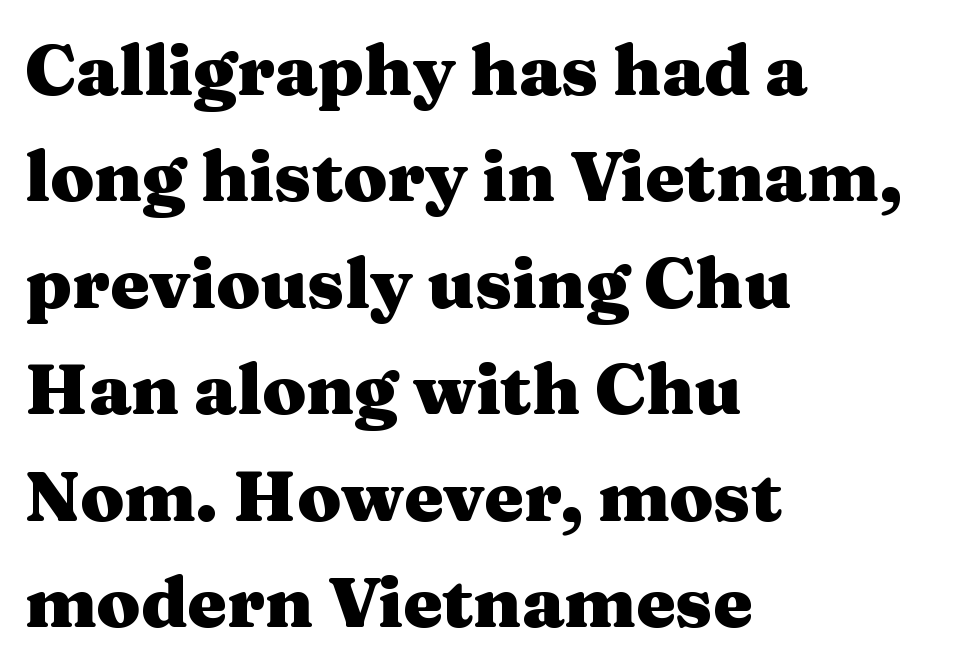
Q: Is the text bold? A: Yes.
Q: Is the text italic (slanted)? A: No, it is upright.
Q: Is the typeface a serif or a sans-serif typeface? A: Serif.
Q: Is the text underlined? A: No.
Q: How is the paragraph aligned? A: Left-aligned.
Q: Is the spacing between letters normal or unusually wide? A: Normal.
Q: Is the spacing between lines tight, normal or loose? A: Normal.
Q: Width (condensed, normal, or wide)? A: Wide.
Q: Stroke contrast? A: Medium.
Q: x-height? A: Medium.
Q: Monospaced? A: No.
